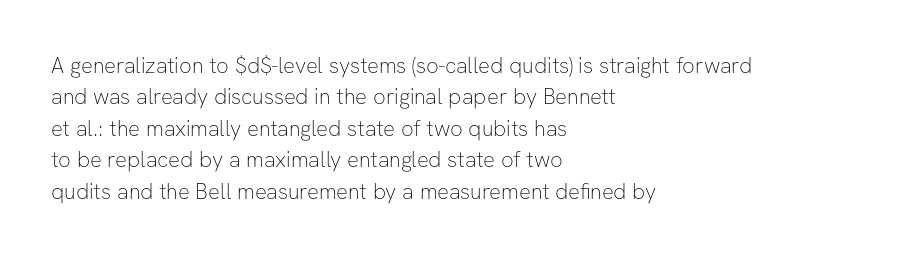
Q: Is the text bold? A: No.
Q: Is the text italic (slanted)? A: No, it is upright.
Q: Is the text underlined? A: No.
Q: How is the paragraph aligned? A: Left-aligned.
Q: Is the spacing between letters normal or unusually wide? A: Normal.
Q: Is the spacing between lines tight, normal or loose? A: Normal.
